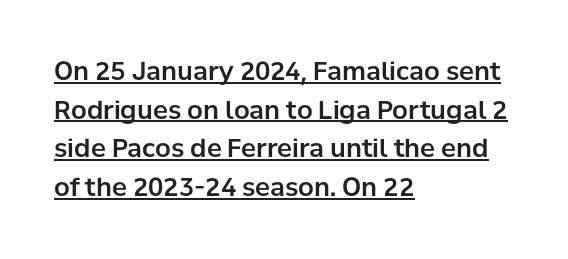
The image shows 25 px text type, upright; set left-aligned, normal line spacing (1.55x), normal letter spacing, underlined.
